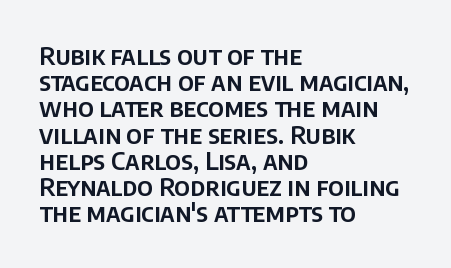
Inter-character spacing is left at the font's built-in metrics. Does the leading feel generous? Not at all — it's pinched. This is roman type, the default non-slanted kind. Each line starts at the same left margin while the right side varies. Underlining? Definitely not there.
